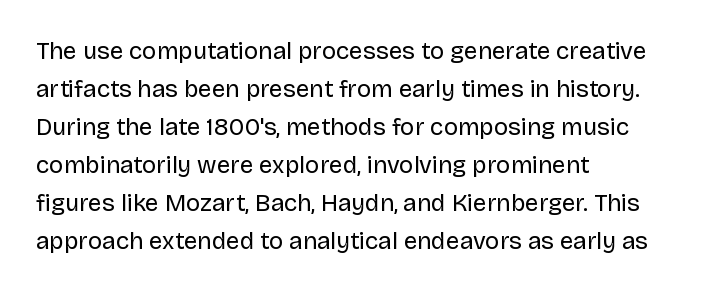
Caption: standard tracking, unaltered. How would I describe the line gaps? Plain and ordinary. Notice how the stems are strictly vertical — no italics here. The typeface has the unassuming heft of standard copy or less. The lines are quadded left.
